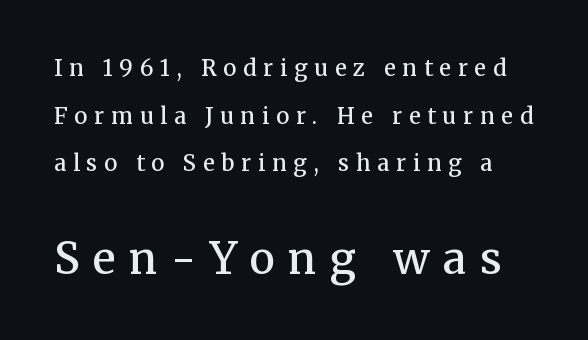
The image shows 43 px semibold serif type, upright; set loose line spacing (2.16x), unusually wide letter spacing (+0.31 em), not underlined; the second (bottom) block is 1.95x larger; medium stroke contrast and a medium x-height.
